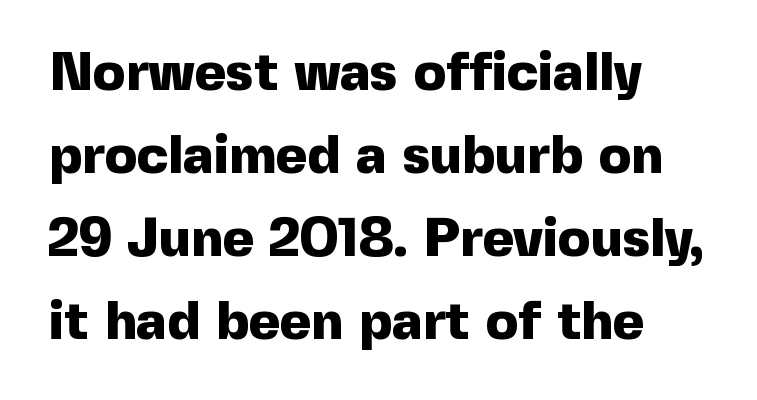
The lettering holds an erect, upright posture throughout. The glyphs in this specimen are sans serif. You could not count columns in this text — the font is proportionally spaced. Quick note: underline off. Inter-character spacing is left at the font's built-in metrics.
